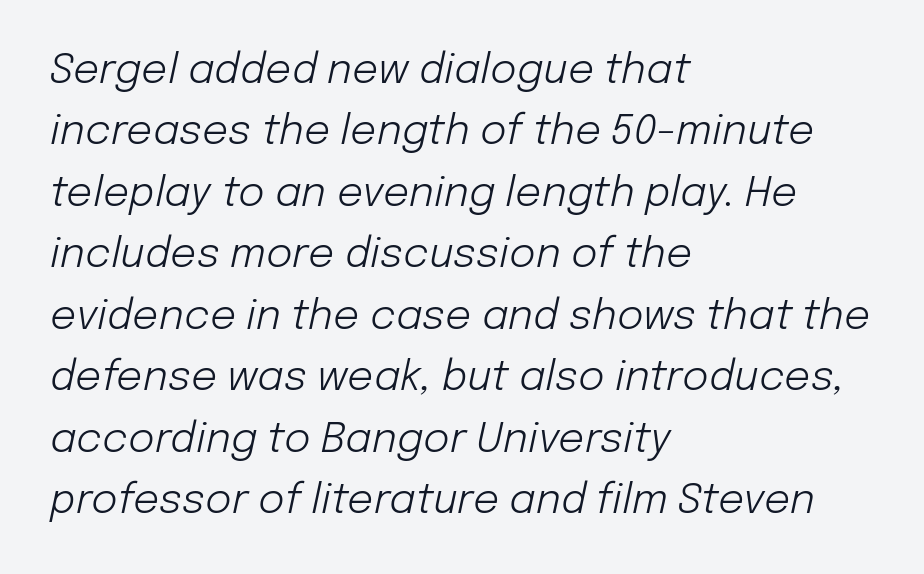
{"italic": "yes", "lean": "right", "slant_degrees": 12, "bold": "no", "weight": "light", "width": "normal", "stroke_contrast": "low", "x_height": "medium", "monospaced": "no", "underline": "no", "align": "left", "line_spacing": "normal", "line_spacing_ratio": 1.5, "letter_spacing": "normal", "letter_spacing_em": 0.0, "glyph_px": 41}
